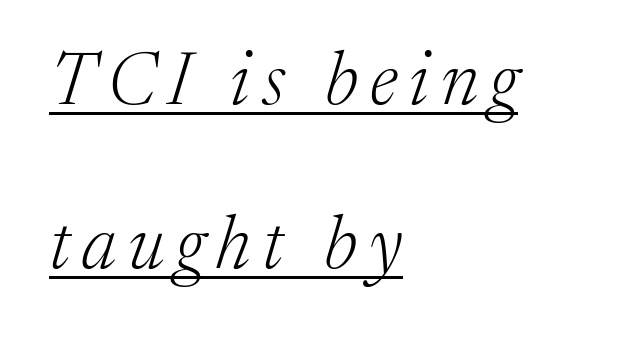
{"serif": "yes", "italic": "yes", "lean": "right", "slant_degrees": 17, "bold": "no", "weight": "light", "width": "normal", "stroke_contrast": "medium", "x_height": "medium", "monospaced": "no", "underline": "yes", "align": "left", "line_spacing": "loose", "line_spacing_ratio": 2.21, "glyph_px": 74}
